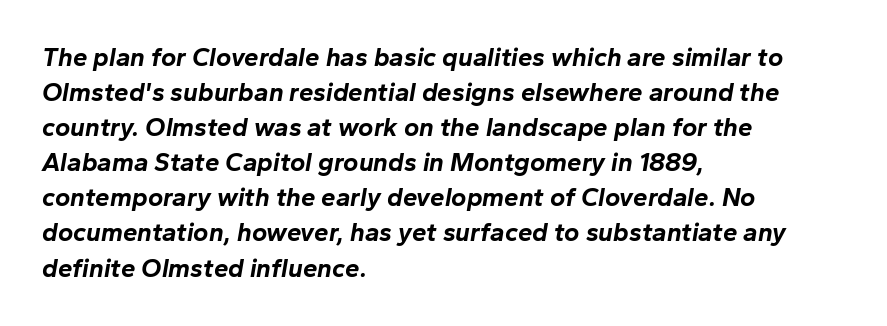
The space beneath each line is pristine and unruled. These lines are set flush left with a ragged right edge. An italicized treatment has been applied to the whole sample. The face used here is rendered with its standard letterfit. In terms of leading, this rendering sits right in the middle. The passage shown is emphatically bold.
